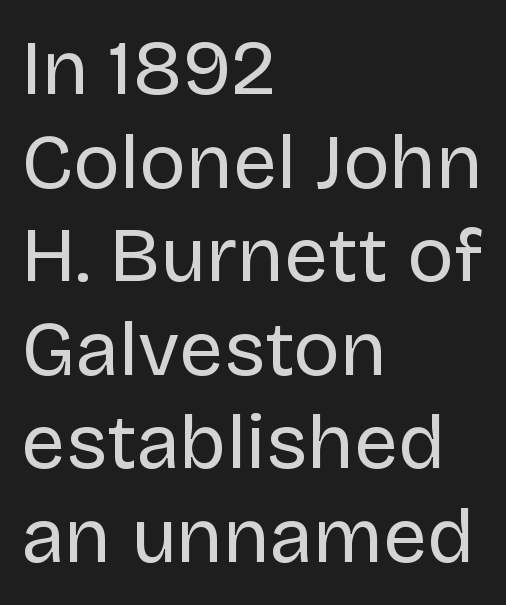
Q: Is the text bold? A: No.
Q: Is the text italic (slanted)? A: No, it is upright.
Q: Is the typeface a serif or a sans-serif typeface? A: Sans-serif.
Q: Is the text underlined? A: No.
Q: How is the paragraph aligned? A: Left-aligned.
Q: Is the spacing between letters normal or unusually wide? A: Normal.
Q: Width (condensed, normal, or wide)? A: Normal.
Q: Stroke contrast? A: Low.
Q: x-height? A: Large.
Q: Monospaced? A: No.
